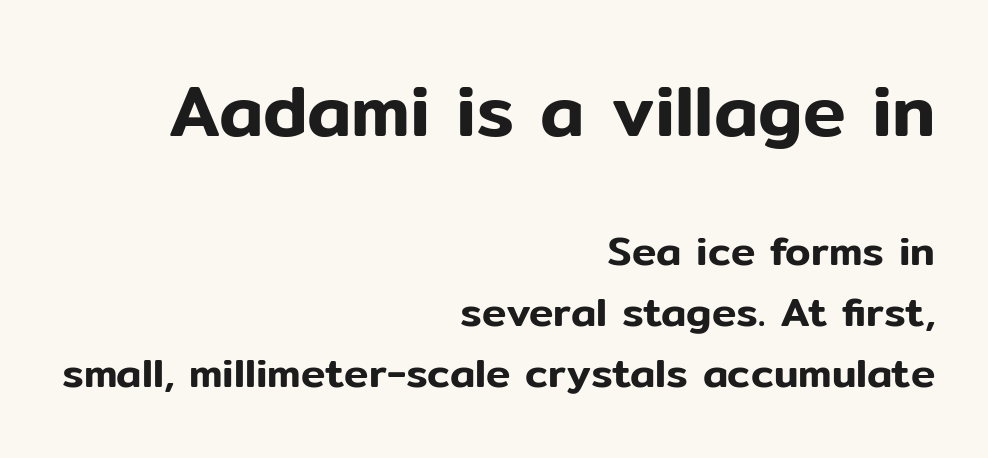
This block has exactly the height ordinary leading produces. The lines are quadded right. Here the first block reads like a headline and the second like body copy. It's the straight-up-and-down kind of type.
